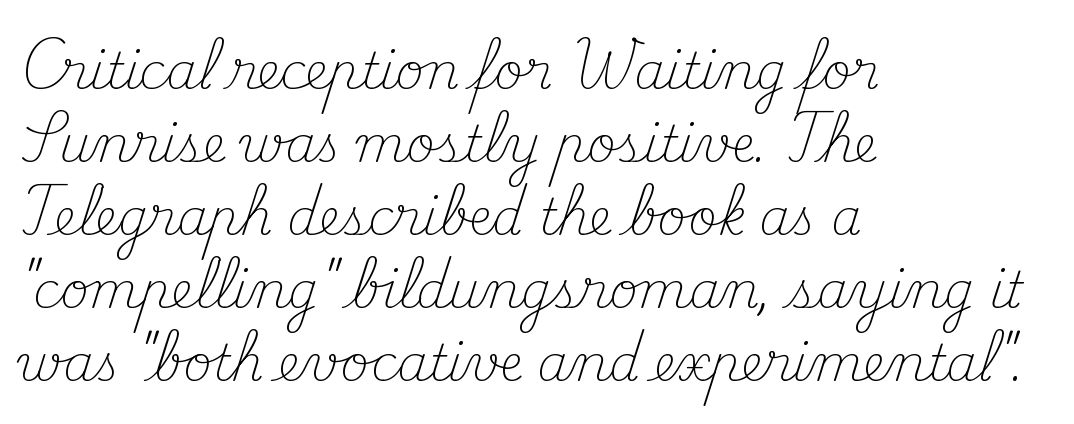
{"serif": "yes", "bold": "no", "weight": "light", "width": "normal", "stroke_contrast": "medium", "x_height": "small", "monospaced": "no", "underline": "no", "align": "left", "line_spacing": "normal", "line_spacing_ratio": 1.49, "letter_spacing": "normal", "letter_spacing_em": 0.0, "glyph_px": 49}
